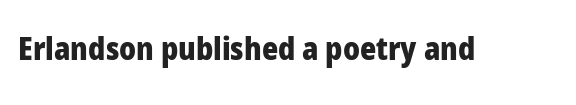
The image shows 31 px heavy sans-serif type, upright; set normal letter spacing, not underlined; low stroke contrast and a medium x-height.
